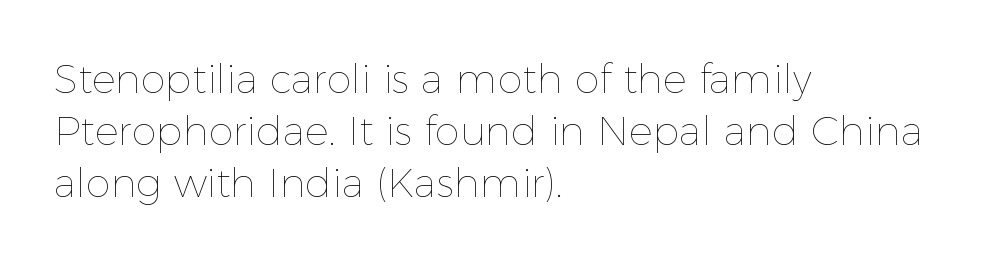
The image shows 40 px thin type, upright; set left-aligned, normal line spacing (1.3x), normal letter spacing, not underlined; a medium x-height.
